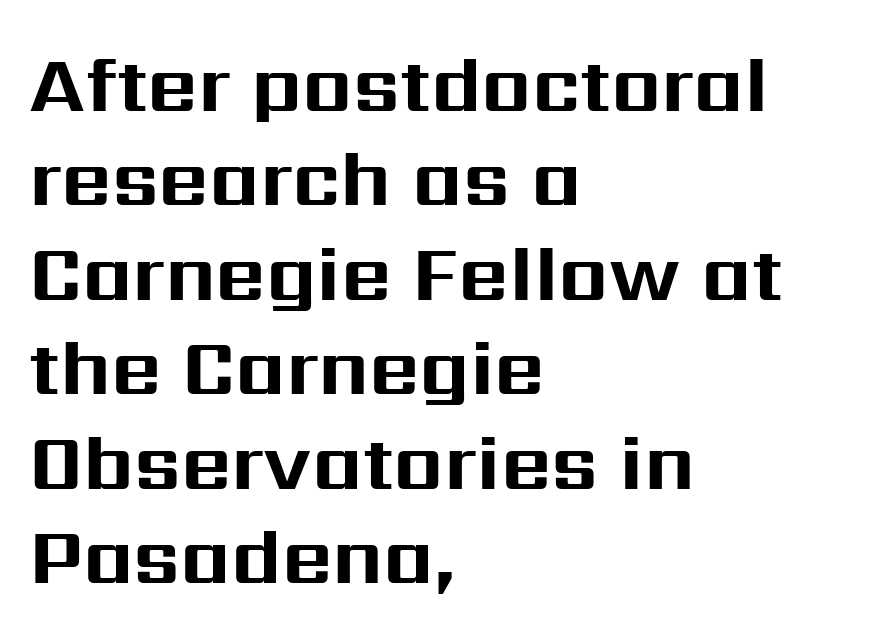
Q: Is the text bold? A: Yes.
Q: Is the text italic (slanted)? A: No, it is upright.
Q: Is the typeface a serif or a sans-serif typeface? A: Sans-serif.
Q: Is the text underlined? A: No.
Q: How is the paragraph aligned? A: Left-aligned.
Q: Is the spacing between letters normal or unusually wide? A: Normal.
Q: Width (condensed, normal, or wide)? A: Normal.
Q: Stroke contrast? A: Medium.
Q: x-height? A: Medium.
Q: Monospaced? A: No.
